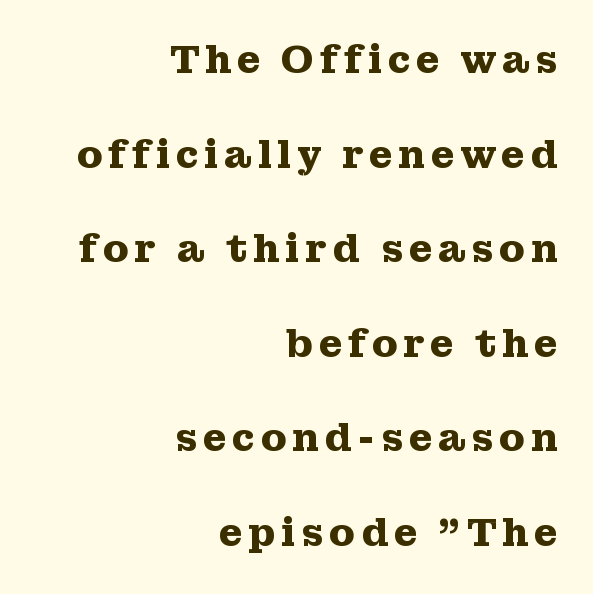
Check where the strokes stop: tiny serifs finish them off. Students, observe: this is what heavily led, spacious text looks like. A dark, heavy texture on the line: the type is bold. Think of a printed novel: that variable character pitch is what you see here. The font's upright variant was chosen for this text. The ragged edge is on the left, which tells us the setting is flush right.
